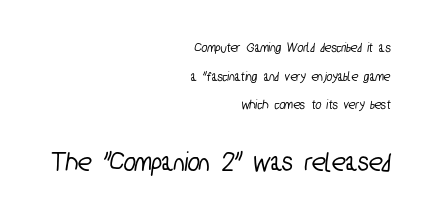
Q: Is the typeface a serif or a sans-serif typeface? A: Sans-serif.
Q: Is the text underlined? A: No.
Q: How is the paragraph aligned? A: Right-aligned.
Q: Is the spacing between letters normal or unusually wide? A: Normal.
Q: Is the spacing between lines tight, normal or loose? A: Loose.
Q: Which block of text is set in a larger size, the first (top) or the second (bottom)? A: The second (bottom) one.
Q: Width (condensed, normal, or wide)? A: Condensed.
Q: Stroke contrast? A: Low.
Q: x-height? A: Medium.
Q: Monospaced? A: No.
